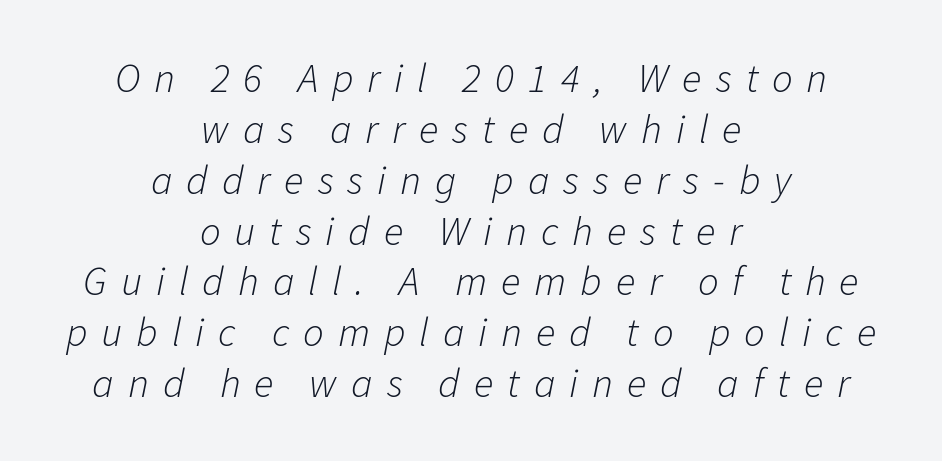
Q: Is the text bold? A: No.
Q: Is the text italic (slanted)? A: Yes, it leans right by about 11 degrees.
Q: Is the text underlined? A: No.
Q: How is the paragraph aligned? A: Centered.
Q: Is the spacing between letters normal or unusually wide? A: Unusually wide.
Q: Width (condensed, normal, or wide)? A: Normal.
Q: Stroke contrast? A: Low.
Q: x-height? A: Medium.
Q: Monospaced? A: No.
